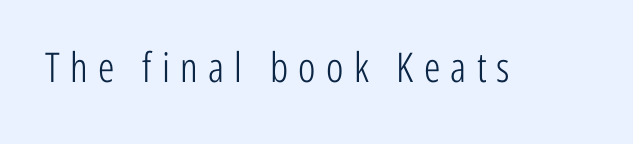
Italic: no, the glyphs are upright roman. Compared with a typical body face, this is equally light or lighter still. The gap between lines stays unmarked. These lines are rendered in a variable-pitch font. Characters follow at a spacing far wider than the type designer built in. Serifs: no, the terminals of the letterforms are clean.
